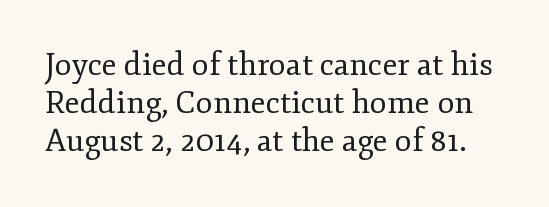
Q: Is the text bold? A: No.
Q: Is the text italic (slanted)? A: No, it is upright.
Q: Is the typeface a serif or a sans-serif typeface? A: Serif.
Q: Is the text underlined? A: No.
Q: Is the spacing between letters normal or unusually wide? A: Normal.
Q: Width (condensed, normal, or wide)? A: Normal.
Q: Stroke contrast? A: Low.
Q: x-height? A: Small.
Q: Monospaced? A: No.
